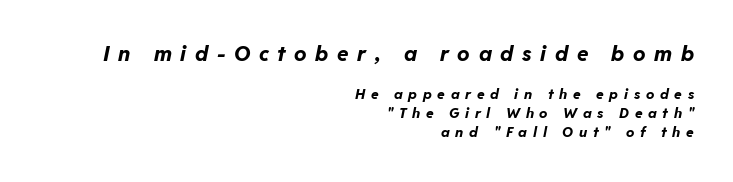
{"italic": "yes", "lean": "right", "slant_degrees": 11, "bold": "yes", "underline": "no", "align": "right", "line_spacing": "normal", "line_spacing_ratio": 1.36, "letter_spacing": "wide", "letter_spacing_em": 0.41, "larger_block": "first", "size_ratio": 1.5, "glyph_px": 21}
